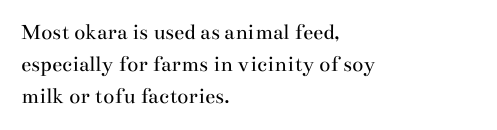
{"italic": "no", "bold": "no", "underline": "no", "align": "left", "line_spacing": "normal", "line_spacing_ratio": 1.39, "letter_spacing": "normal", "letter_spacing_em": 0.0, "glyph_px": 23}
